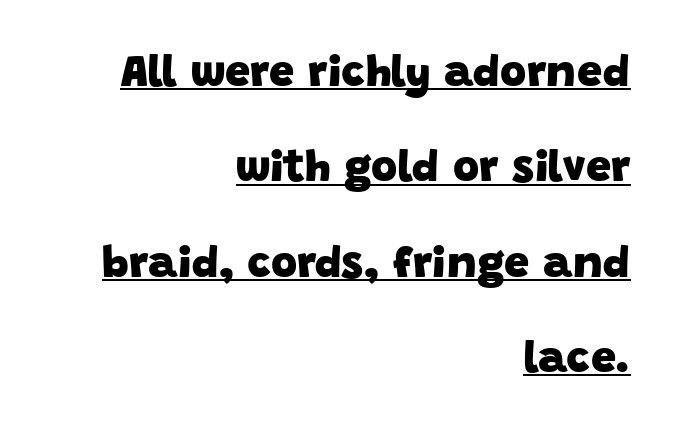
The image shows 45 px heavy sans-serif type; set right-aligned, loose line spacing (2.12x), normal letter spacing, underlined; low stroke contrast and a large x-height.
